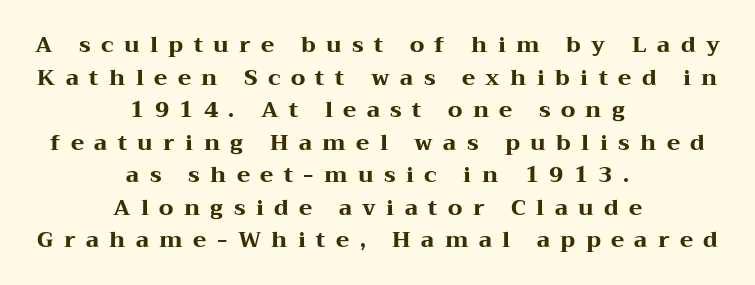
Q: Is the text bold? A: Yes.
Q: Is the text italic (slanted)? A: No, it is upright.
Q: Is the text underlined? A: No.
Q: How is the paragraph aligned? A: Centered.
Q: Is the spacing between letters normal or unusually wide? A: Unusually wide.
Q: Is the spacing between lines tight, normal or loose? A: Normal.
